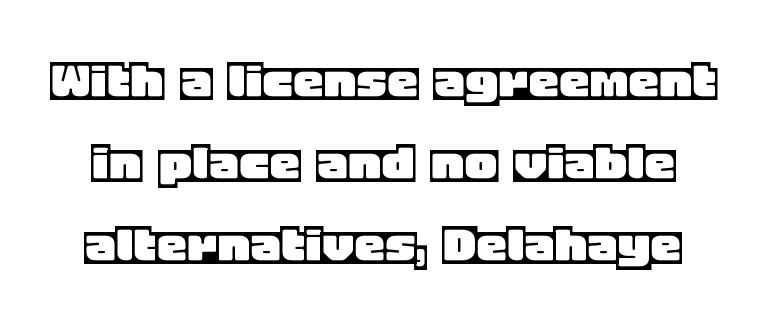
Q: Is the text italic (slanted)? A: No, it is upright.
Q: Is the text underlined? A: No.
Q: Is the spacing between letters normal or unusually wide? A: Normal.
Q: Is the spacing between lines tight, normal or loose? A: Normal.
Q: Width (condensed, normal, or wide)? A: Normal.
Q: x-height? A: Large.
Q: Monospaced? A: No.
